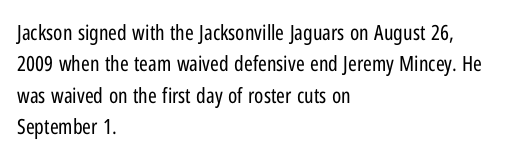
The image shows 21 px text type, upright; set left-aligned, normal line spacing (1.49x), normal letter spacing, not underlined.
